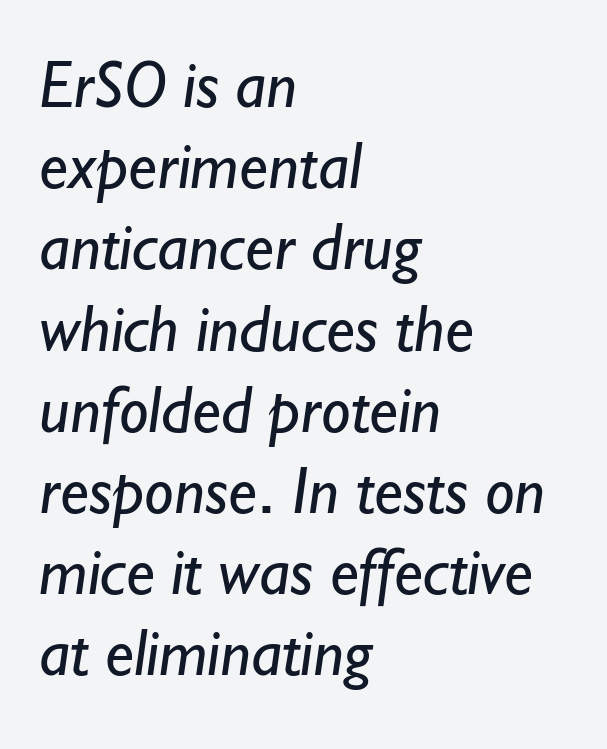
A classic flush-left, rag-right setting is used for this passage. The area under the type is left untouched. These lines are composed in type without serifs. Tracking here is standard; glyphs follow each other at the usual distance.
